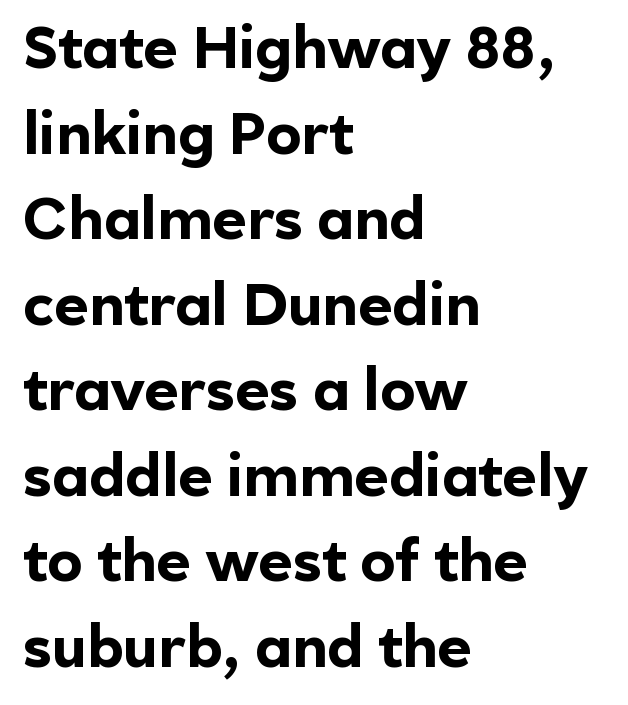
Q: Is the text bold? A: Yes.
Q: Is the text italic (slanted)? A: No, it is upright.
Q: Is the typeface a serif or a sans-serif typeface? A: Sans-serif.
Q: Is the text underlined? A: No.
Q: How is the paragraph aligned? A: Left-aligned.
Q: Is the spacing between letters normal or unusually wide? A: Normal.
Q: Is the spacing between lines tight, normal or loose? A: Normal.
Q: Width (condensed, normal, or wide)? A: Normal.
Q: x-height? A: Medium.
Q: Monospaced? A: No.
